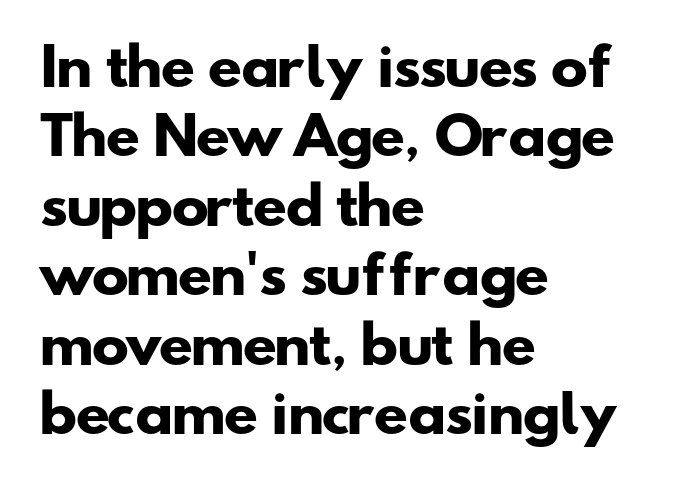
Q: Is the text bold? A: Yes.
Q: Is the typeface a serif or a sans-serif typeface? A: Sans-serif.
Q: Is the text underlined? A: No.
Q: How is the paragraph aligned? A: Left-aligned.
Q: Is the spacing between letters normal or unusually wide? A: Normal.
Q: Is the spacing between lines tight, normal or loose? A: Normal.
Q: Width (condensed, normal, or wide)? A: Wide.
Q: Stroke contrast? A: Low.
Q: x-height? A: Small.
Q: Monospaced? A: No.
